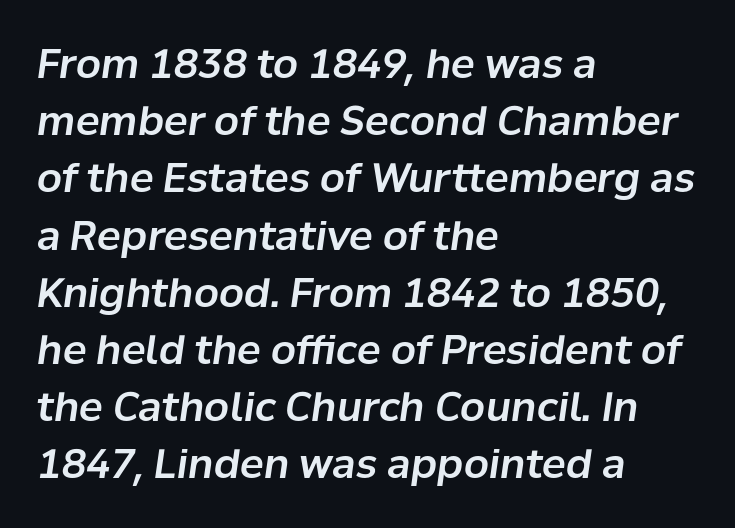
Q: Is the text italic (slanted)? A: Yes, it leans right by about 8 degrees.
Q: Is the text underlined? A: No.
Q: How is the paragraph aligned? A: Left-aligned.
Q: Is the spacing between letters normal or unusually wide? A: Normal.
Q: Is the spacing between lines tight, normal or loose? A: Normal.
Q: Width (condensed, normal, or wide)? A: Normal.
Q: Stroke contrast? A: Low.
Q: x-height? A: Medium.
Q: Monospaced? A: No.
